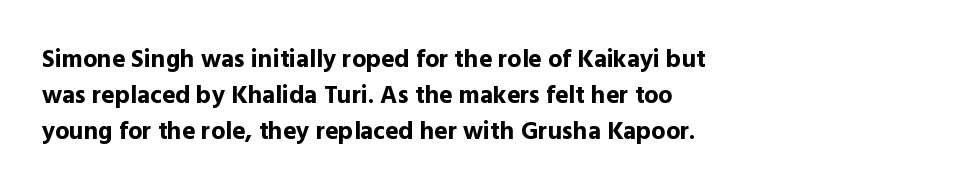
The image shows 25 px bold type, upright; set left-aligned, normal line spacing (1.44x), normal letter spacing, not underlined.
